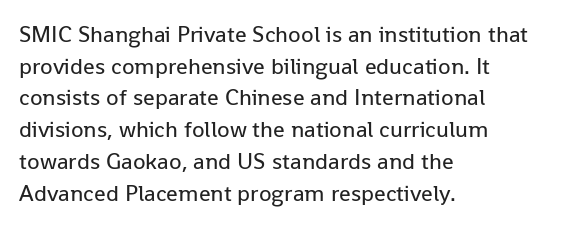
{"italic": "no", "bold": "no", "underline": "no", "align": "left", "line_spacing": "normal", "line_spacing_ratio": 1.38, "letter_spacing": "normal", "letter_spacing_em": 0.0, "glyph_px": 23}
